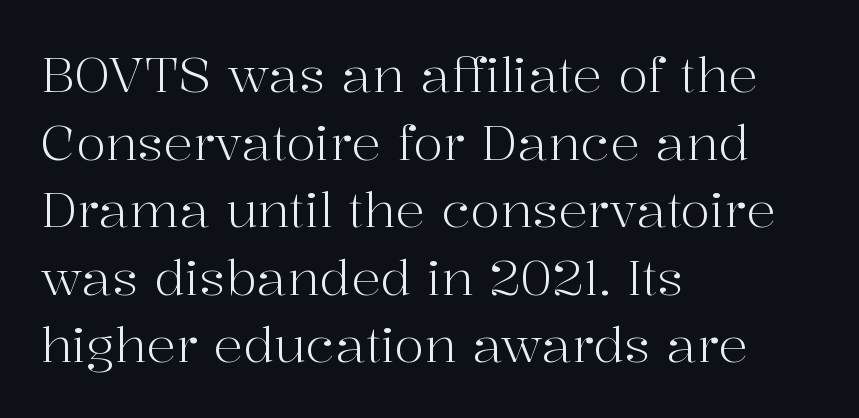
The image shows 49 px light serif type, upright; set left-aligned, normal line spacing (1.38x), normal letter spacing, not underlined; high stroke contrast and a medium x-height.
